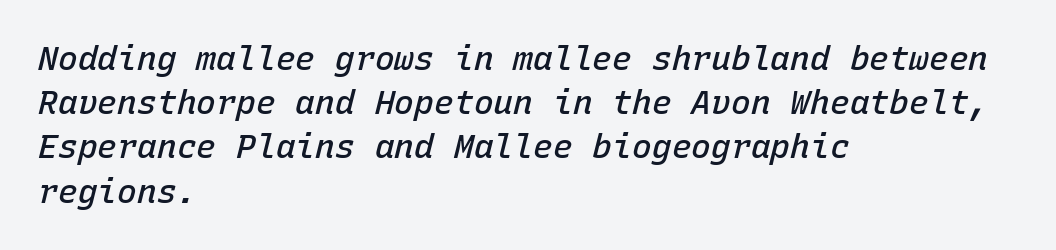
The letters sit at their default tracking, neither squeezed nor spread. Reading down the block, your eye returns to a fixed left position each line. The rendering uses typewriter-style spacing with identical character cells. Quick note: interline space is typical. The strokes are fattened partway — semibold, not bold. Quick note: underline off.
